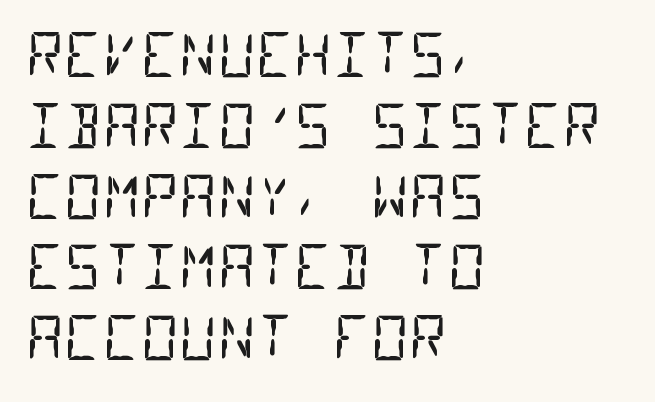
Q: Is the text bold? A: No.
Q: Is the typeface a serif or a sans-serif typeface? A: Sans-serif.
Q: Is the text underlined? A: No.
Q: How is the paragraph aligned? A: Left-aligned.
Q: Is the spacing between letters normal or unusually wide? A: Normal.
Q: Width (condensed, normal, or wide)? A: Condensed.
Q: Stroke contrast? A: Low.
Q: x-height? A: Large.
Q: Monospaced? A: Yes.
